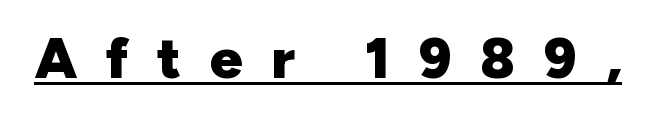
The image shows 57 px heavy sans-serif type, upright; set unusually wide letter spacing (+0.5 em), underlined; low stroke contrast and a medium x-height.
